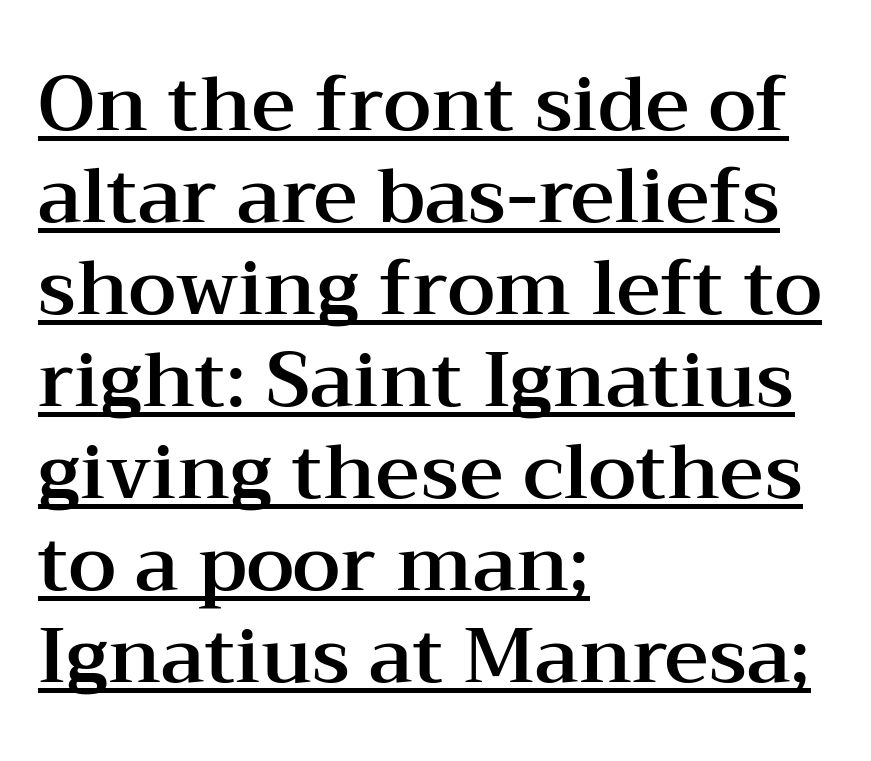
The characters display serif detailing at their extremities. This sample has the flowing, uneven cadence of proportional lettering. The rendering uses the underline text-decoration. The letters stand upright; this is a roman face. Leftover space on each line is placed entirely after the last word.
